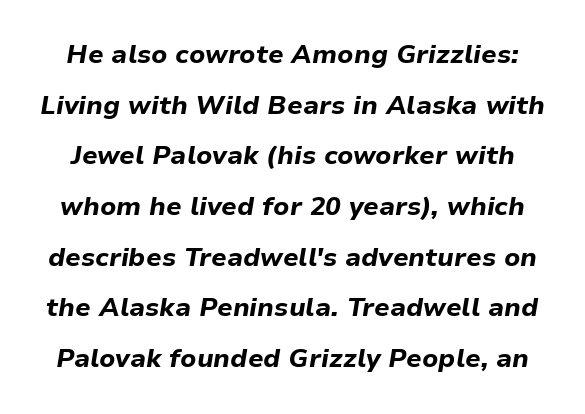
Q: Is the text bold? A: Yes.
Q: Is the text italic (slanted)? A: Yes, it leans right by about 9 degrees.
Q: Is the text underlined? A: No.
Q: Is the spacing between letters normal or unusually wide? A: Normal.
Q: Is the spacing between lines tight, normal or loose? A: Loose.
